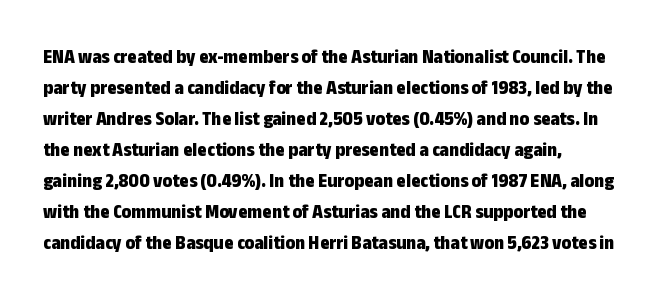
The image shows 20 px bold type, upright; set normal line spacing (1.55x), normal letter spacing, not underlined.
